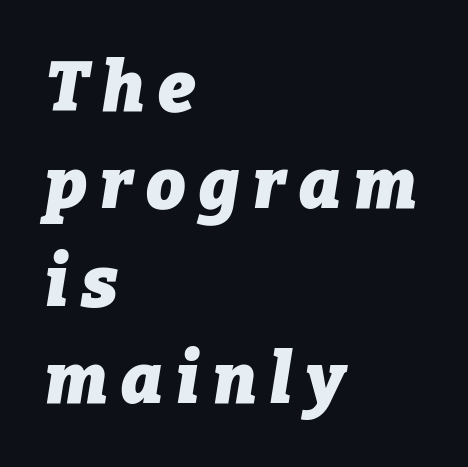
The image shows 70 px heavy type, italic (leaning right); set left-aligned, normal line spacing (1.39x), not underlined; low stroke contrast and a medium x-height.
